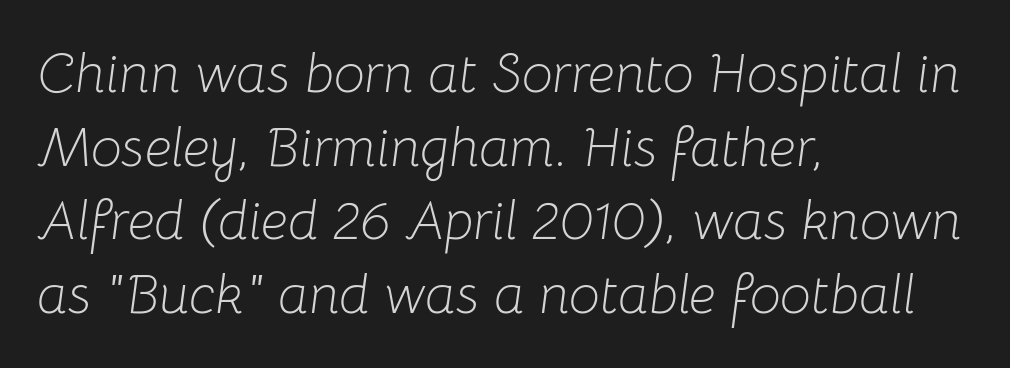
{"italic": "yes", "lean": "right", "slant_degrees": 8, "bold": "no", "weight": "light", "width": "normal", "stroke_contrast": "low", "x_height": "medium", "monospaced": "no", "underline": "no", "align": "left", "line_spacing": "normal", "line_spacing_ratio": 1.34, "letter_spacing": "normal", "letter_spacing_em": 0.0, "glyph_px": 55}
